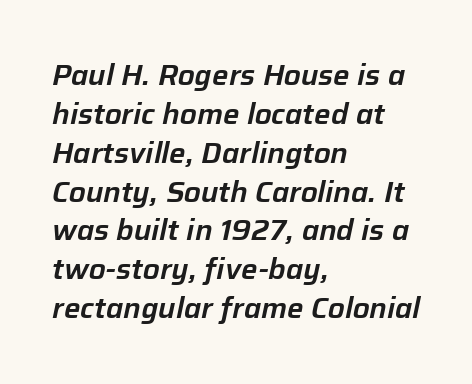
{"italic": "yes", "lean": "right", "slant_degrees": 12, "width": "normal", "stroke_contrast": "low", "x_height": "medium", "monospaced": "no", "underline": "no", "align": "left", "line_spacing": "normal", "line_spacing_ratio": 1.34, "letter_spacing": "normal", "letter_spacing_em": 0.0, "glyph_px": 29}
